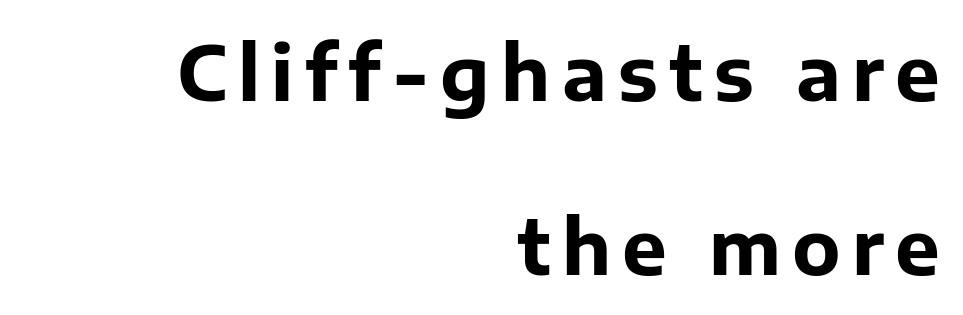
Q: Is the text bold? A: Yes.
Q: Is the text italic (slanted)? A: No, it is upright.
Q: Is the typeface a serif or a sans-serif typeface? A: Sans-serif.
Q: Is the text underlined? A: No.
Q: How is the paragraph aligned? A: Right-aligned.
Q: Is the spacing between lines tight, normal or loose? A: Loose.
Q: Width (condensed, normal, or wide)? A: Normal.
Q: Stroke contrast? A: Low.
Q: x-height? A: Medium.
Q: Monospaced? A: No.
